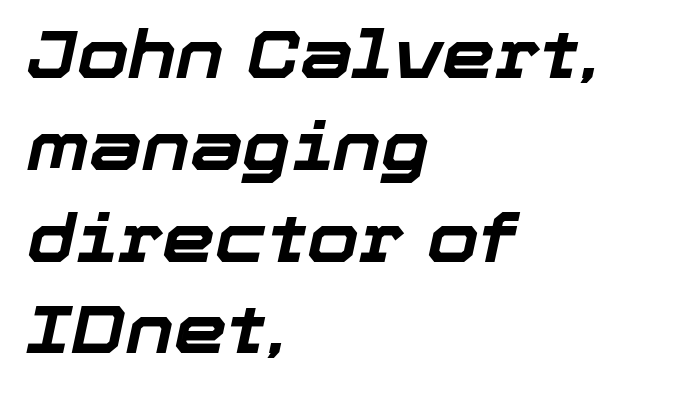
Q: Is the text bold? A: Yes.
Q: Is the text italic (slanted)? A: Yes, it leans right by about 12 degrees.
Q: Is the text underlined? A: No.
Q: How is the paragraph aligned? A: Left-aligned.
Q: Is the spacing between letters normal or unusually wide? A: Normal.
Q: Is the spacing between lines tight, normal or loose? A: Normal.
Q: Width (condensed, normal, or wide)? A: Normal.
Q: Stroke contrast? A: Low.
Q: x-height? A: Medium.
Q: Monospaced? A: No.
